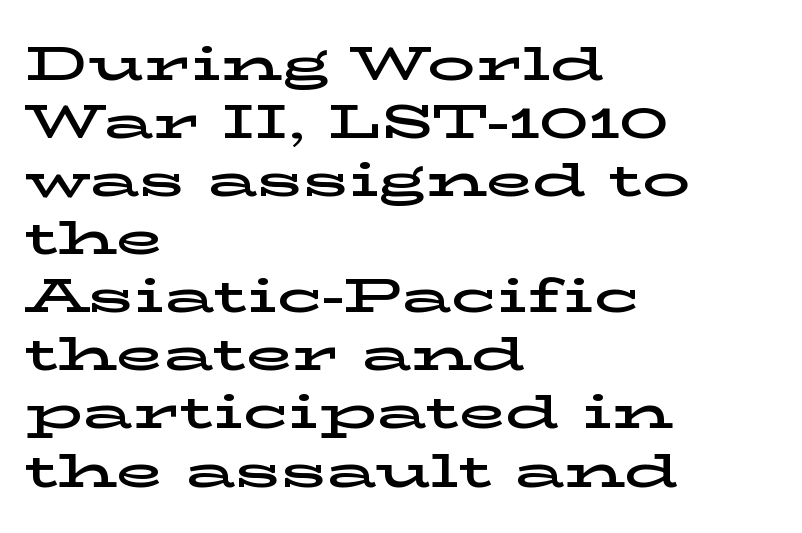
Layout note: lines flush left. Note the varied advance widths — an 'i' is clearly narrower than an 'm'. The area under the type is left untouched. Notice how the stems are strictly vertical — no italics here. The characters display serif detailing at their extremities.
